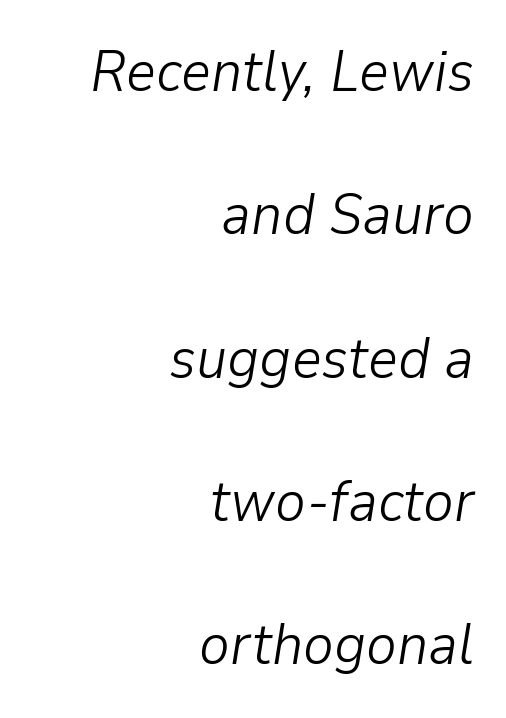
The image shows 58 px light type, italic (leaning right); set right-aligned, loose line spacing (2.47x), normal letter spacing, not underlined; low stroke contrast and a medium x-height.
